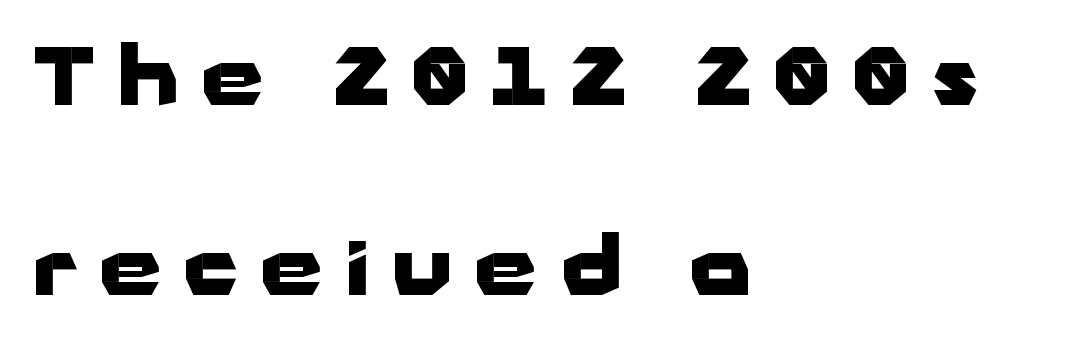
{"serif": "no", "italic": "no", "bold": "yes", "weight": "heavy", "width": "wide", "stroke_contrast": "low", "x_height": "medium", "monospaced": "no", "underline": "no", "align": "left", "line_spacing": "loose", "line_spacing_ratio": 2.41, "letter_spacing": "wide", "letter_spacing_em": 0.29, "glyph_px": 79}
